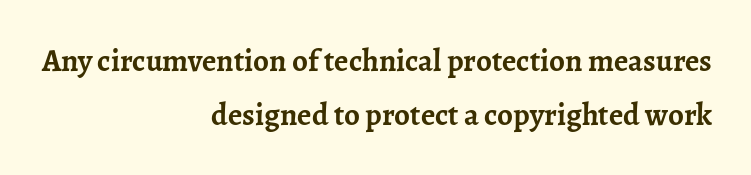
{"serif": "yes", "italic": "no", "bold": "yes", "weight": "semibold", "width": "normal", "stroke_contrast": "low", "x_height": "medium", "monospaced": "no", "underline": "no", "align": "right", "line_spacing_ratio": 1.73, "letter_spacing": "normal", "letter_spacing_em": 0.0, "glyph_px": 31}
